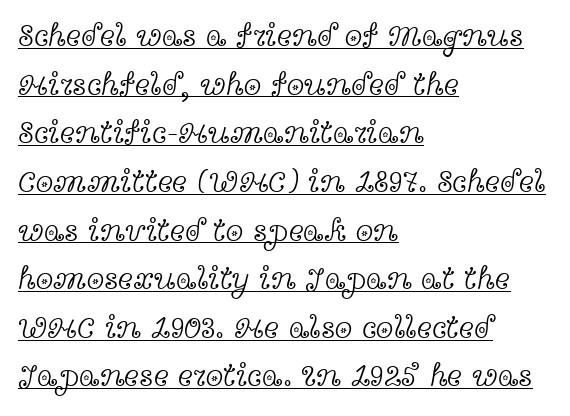
You can tell from the footed stems that serif type was used. The face used here appears with an underline applied. Where is the straight margin? On the left. The passage shown stacks its lines at a standard gap. The letters advance in unequal steps, a hallmark of proportional type.
